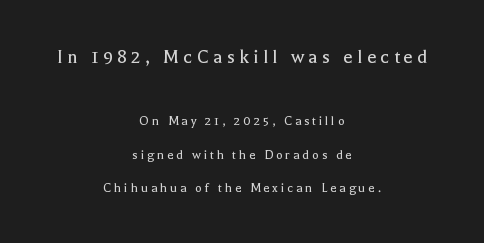
The line-height multiplier appears high, well above default. Ordinary non-slanted type is in use. Weight: regular or lighter. Horizontal alignment here is central, giving a formal, balanced look.
